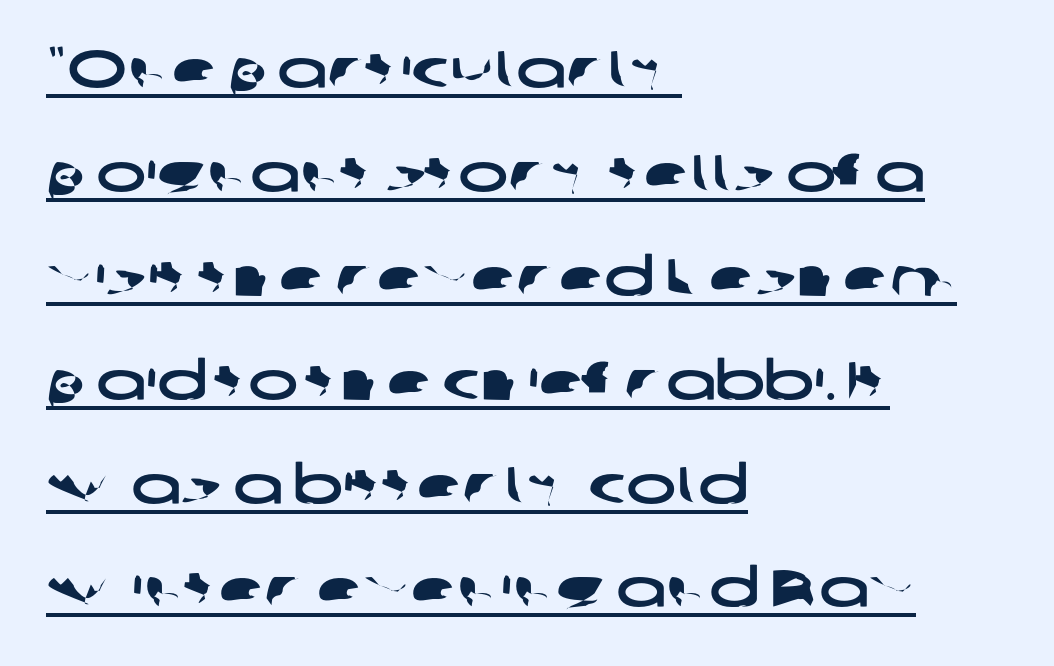
The image shows 53 px wide sans-serif type; set left-aligned, loose line spacing (1.96x), normal letter spacing, underlined; low stroke contrast and a medium x-height.
